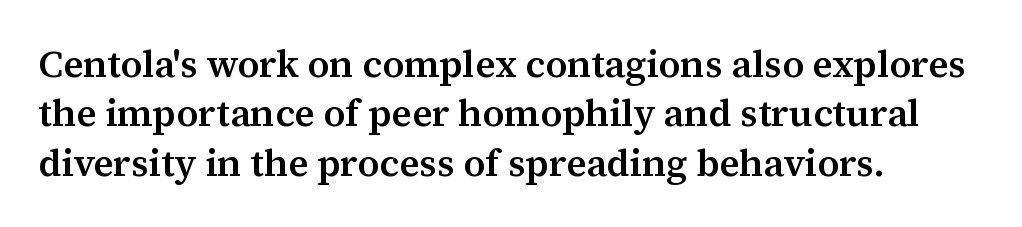
The image shows 38 px semibold serif type, upright; set left-aligned, normal line spacing (1.3x), normal letter spacing, not underlined; medium stroke contrast and a medium x-height.
